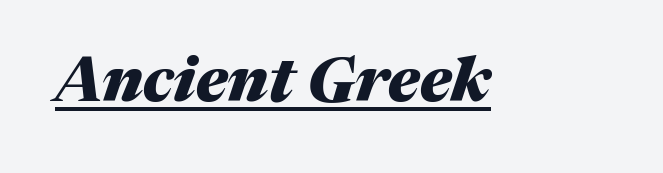
The image shows 62 px heavy type, italic (leaning right); set normal letter spacing, underlined; medium stroke contrast and a medium x-height.
